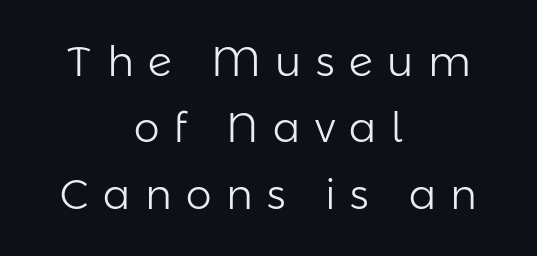
Spacing verdict: proportional, widths tailored to each character. There is plenty of visible air inserted between adjacent glyphs. Stroke terminals: plain, sans-serif. Both edges are ragged and mirror each other, which tells us the setting is centered. The passage shown is not underscored anywhere.
